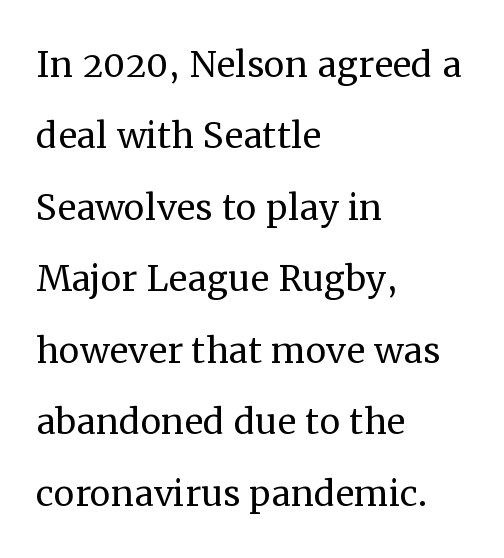
{"serif": "yes", "italic": "no", "bold": "no", "weight": "regular", "width": "normal", "stroke_contrast": "medium", "x_height": "medium", "monospaced": "no", "underline": "no", "align": "left", "line_spacing": "normal", "line_spacing_ratio": 1.52, "letter_spacing": "normal", "letter_spacing_em": 0.0, "glyph_px": 47}
